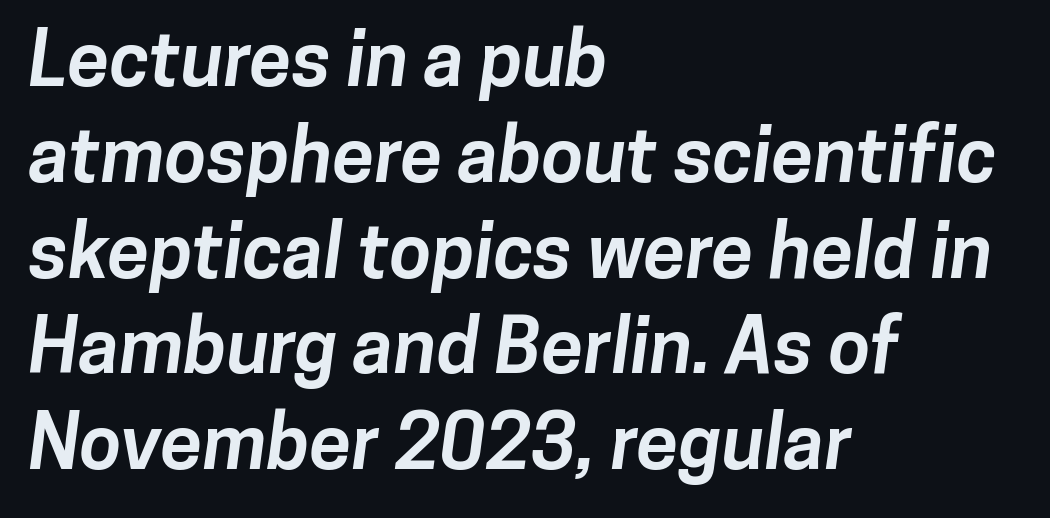
{"serif": "no", "bold": "yes", "weight": "bold", "width": "normal", "stroke_contrast": "low", "x_height": "medium", "monospaced": "no", "underline": "no", "align": "left", "line_spacing": "normal", "line_spacing_ratio": 1.26, "letter_spacing": "normal", "letter_spacing_em": 0.0, "glyph_px": 76}
